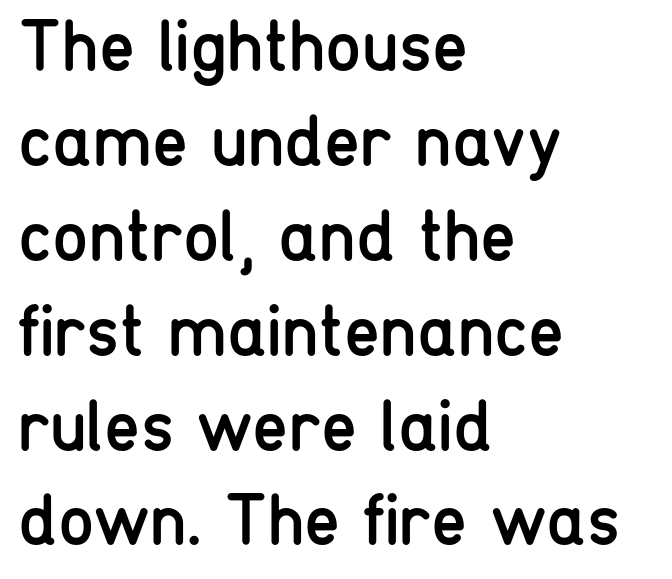
Q: Is the text bold? A: No.
Q: Is the text italic (slanted)? A: No, it is upright.
Q: Is the typeface a serif or a sans-serif typeface? A: Sans-serif.
Q: Is the text underlined? A: No.
Q: How is the paragraph aligned? A: Left-aligned.
Q: Is the spacing between letters normal or unusually wide? A: Normal.
Q: Is the spacing between lines tight, normal or loose? A: Normal.
Q: Width (condensed, normal, or wide)? A: Condensed.
Q: Stroke contrast? A: Low.
Q: x-height? A: Medium.
Q: Monospaced? A: No.
